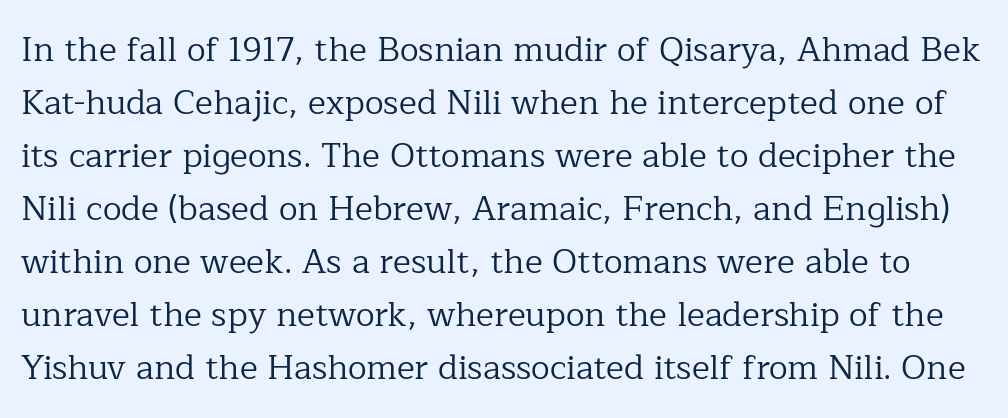
{"serif": "yes", "italic": "no", "bold": "no", "weight": "regular", "width": "normal", "stroke_contrast": "low", "x_height": "medium", "monospaced": "no", "underline": "no", "line_spacing": "normal", "line_spacing_ratio": 1.56, "letter_spacing": "normal", "letter_spacing_em": 0.0, "glyph_px": 34}
